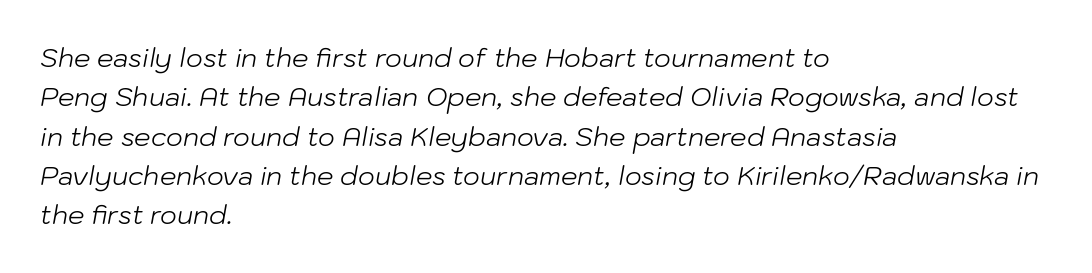
Q: Is the text bold? A: No.
Q: Is the text italic (slanted)? A: Yes, it leans right by about 10 degrees.
Q: Is the text underlined? A: No.
Q: How is the paragraph aligned? A: Left-aligned.
Q: Is the spacing between letters normal or unusually wide? A: Normal.
Q: Is the spacing between lines tight, normal or loose? A: Normal.
